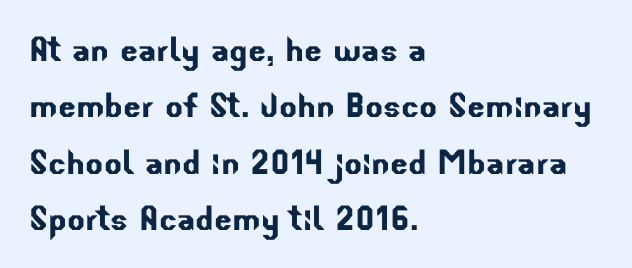
The image shows 42 px sans-serif type; set left-aligned, normal line spacing (1.34x), normal letter spacing, not underlined; low stroke contrast and a small x-height.
